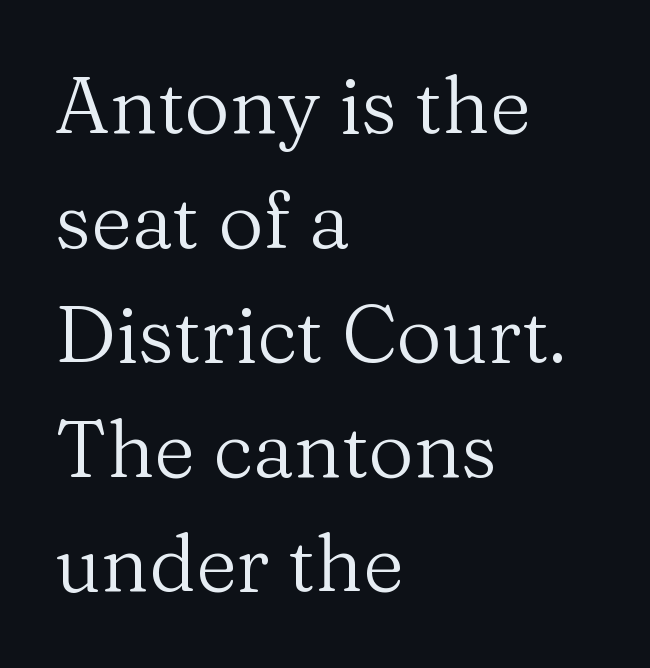
These lines stack with their left ends in a neat column. Glyph-to-glyph distance matches everyday printed text. Looks like regular typesetting: each glyph gets only the width it needs. A typesetter would mark this as roman, not italic. Counters stay open thanks to moderate or lighter strokes. No word sits above an underline.
